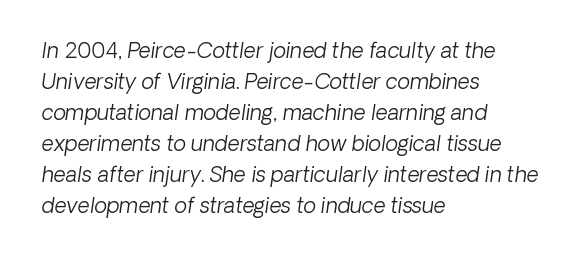
{"italic": "yes", "lean": "right", "slant_degrees": 8, "bold": "no", "underline": "no", "align": "left", "line_spacing": "normal", "line_spacing_ratio": 1.48, "letter_spacing": "normal", "letter_spacing_em": 0.0, "glyph_px": 21}
